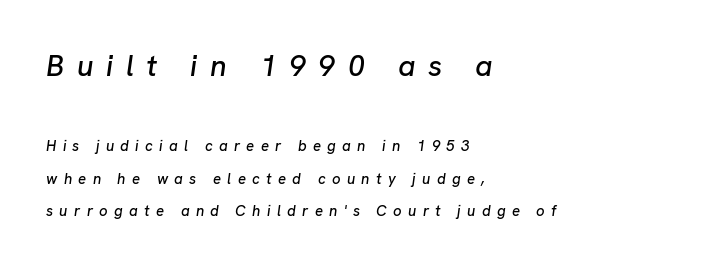
The image shows 30 px text type, italic (leaning right); set left-aligned, loose line spacing (2.19x), unusually wide letter spacing (+0.42 em), not underlined; the first (top) block is 2.0x larger; low stroke contrast and a medium x-height.
